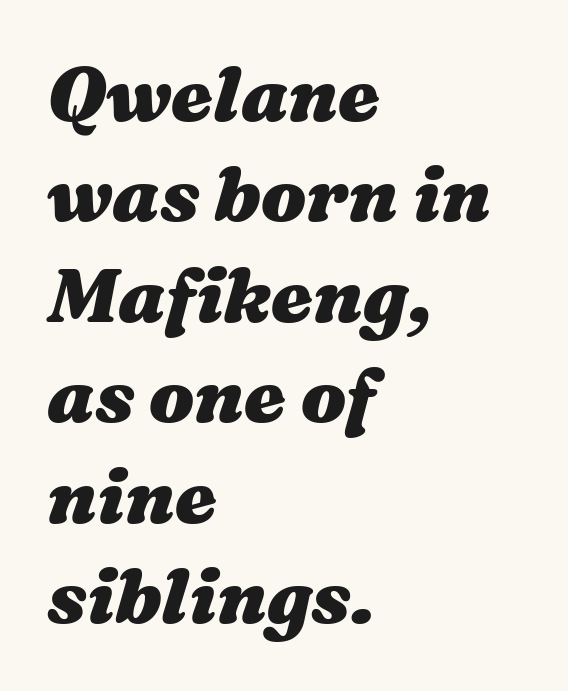
Q: Is the text bold? A: Yes.
Q: Is the text italic (slanted)? A: Yes, it leans right by about 16 degrees.
Q: Is the text underlined? A: No.
Q: How is the paragraph aligned? A: Left-aligned.
Q: Is the spacing between letters normal or unusually wide? A: Normal.
Q: Is the spacing between lines tight, normal or loose? A: Normal.
Q: Width (condensed, normal, or wide)? A: Wide.
Q: Stroke contrast? A: Medium.
Q: x-height? A: Medium.
Q: Monospaced? A: No.
